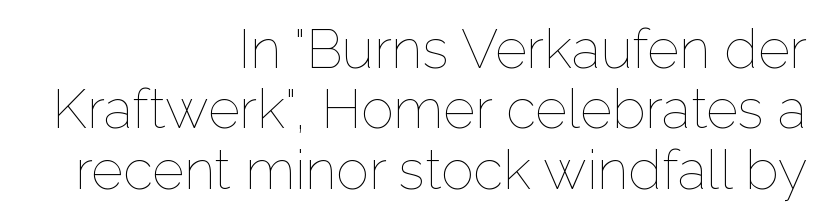
There is no visible air inserted between adjacent glyphs. The foot of each line stays bare and open. Horizontally, the lines are justified to the trailing edge only. Cramped leading. Posture: upright roman. Stem width sits at or under what a default text font uses.
